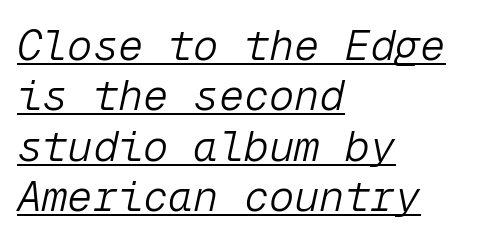
Left-aligned paragraph, ragged on the right. Is the letter spacing exaggerated? No — it looks like the ordinary default. A baseline rule has been typeset under these characters. Stroke mass is kept to a normal reading level or below.
